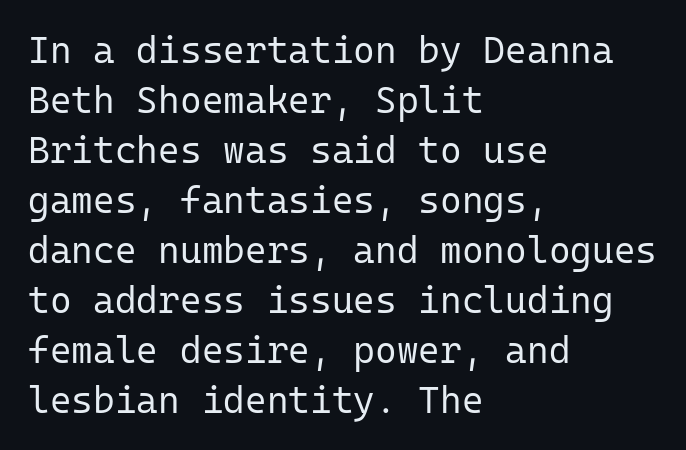
The image shows 37 px regular-weight sans-serif type, upright, monospaced; set left-aligned, normal line spacing (1.35x), normal letter spacing, not underlined; low stroke contrast and a medium x-height.
